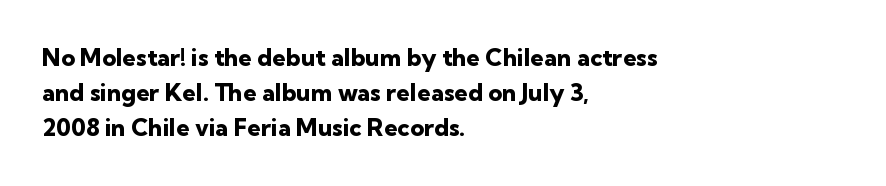
{"italic": "no", "bold": "yes", "underline": "no", "align": "left", "line_spacing": "normal", "line_spacing_ratio": 1.46, "letter_spacing": "normal", "letter_spacing_em": 0.0, "glyph_px": 24}
